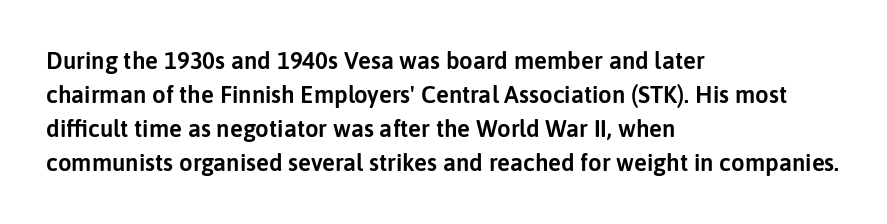
Each word holds together tightly as a unit, with standard inter-letter gaps. Horizontally, the lines are justified to the leading edge only. Check the space under the baseline: it is left empty. Leading matches the norm, producing a regular column.
